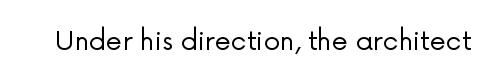
The image shows 26 px text type, upright; set normal letter spacing, not underlined.
